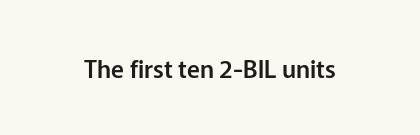
The image shows 24 px text type, upright; set normal letter spacing, not underlined.
